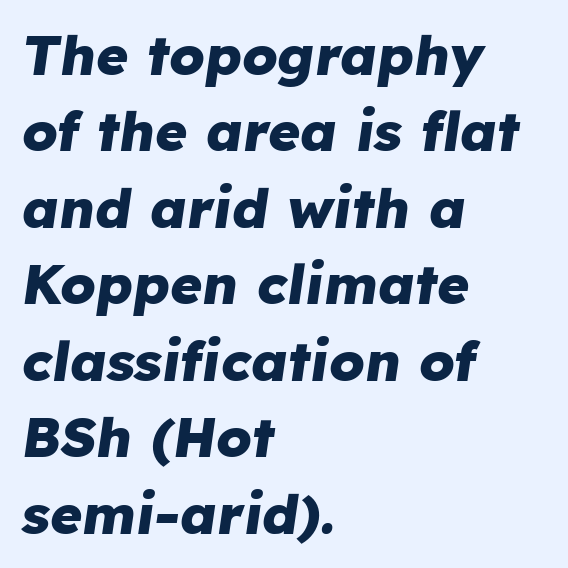
Stroke thickness is high; the sample reads as a true bold. A typesetter would call this leading conventional body-copy spacing. Think of a printed novel: that variable character pitch is what you see here. If you drew a ruler down the left edge, every line would touch it. Emphasis-style slanted type is in use.
